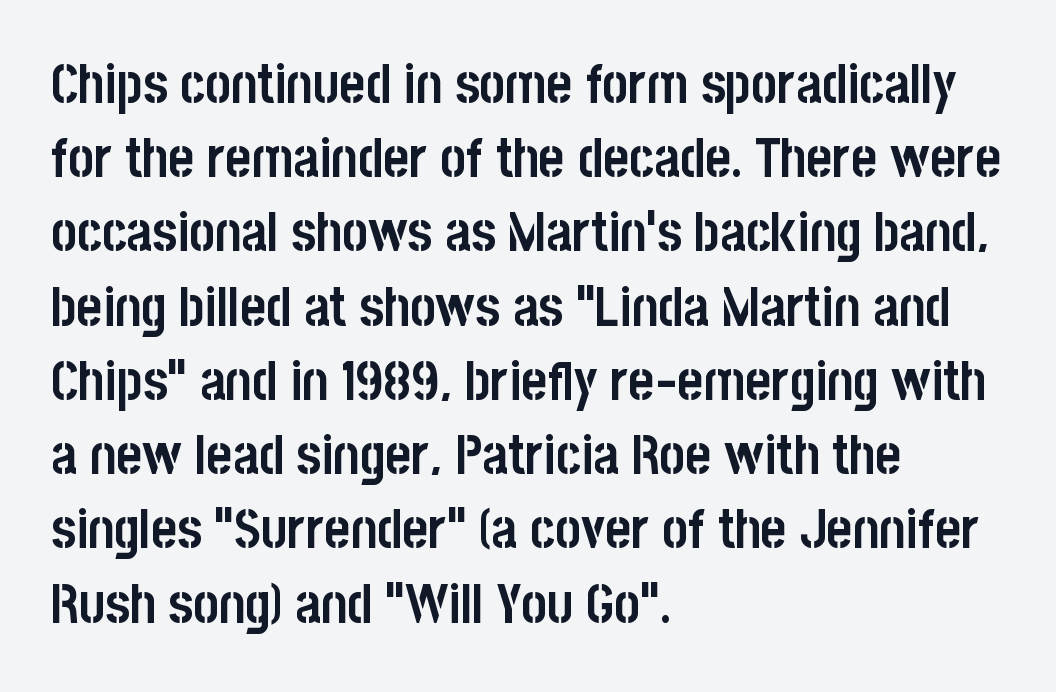
Italic: no, the glyphs are upright roman. Every row of glyphs begins at an identical x-position on the left. These lines are rendered in a variable-pitch font. This sample uses a sans-serif face.
